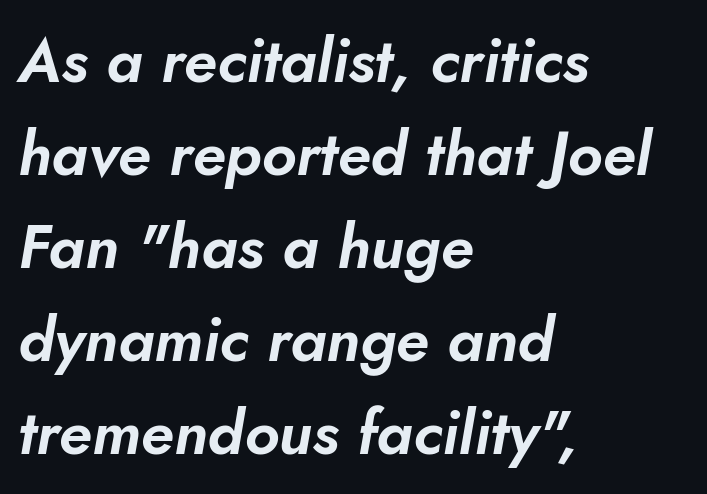
{"italic": "yes", "lean": "right", "slant_degrees": 10, "width": "normal", "stroke_contrast": "low", "x_height": "small", "monospaced": "no", "underline": "no", "align": "left", "line_spacing": "normal", "line_spacing_ratio": 1.5, "letter_spacing": "normal", "letter_spacing_em": 0.0, "glyph_px": 62}
